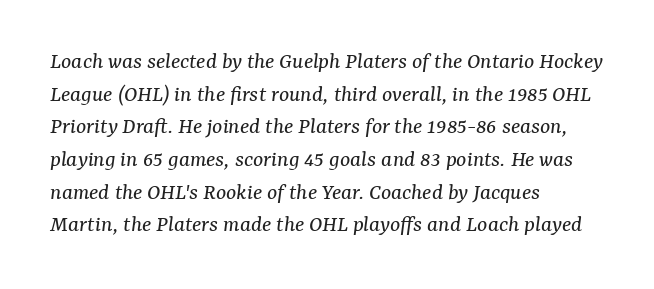
The image shows 24 px text type, italic (leaning right); set left-aligned, normal line spacing (1.36x), normal letter spacing, not underlined.
